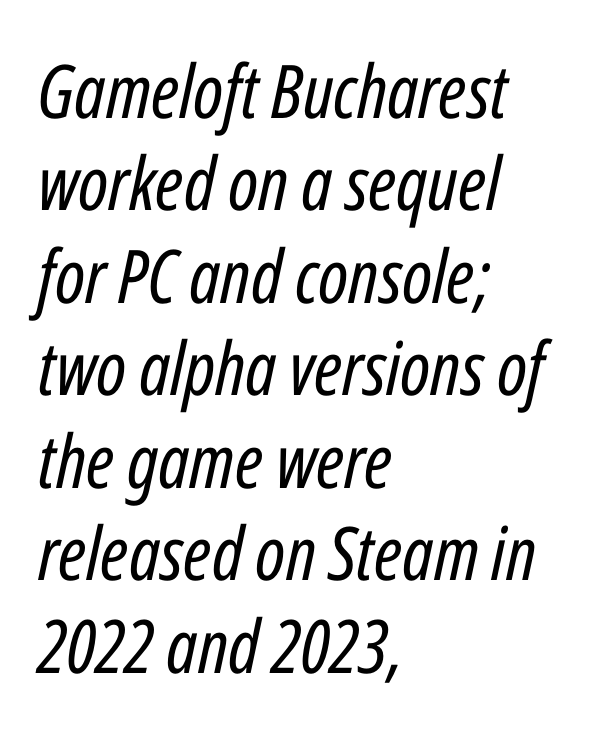
Q: Is the text bold? A: No.
Q: Is the text italic (slanted)? A: Yes, it leans right by about 12 degrees.
Q: Is the text underlined? A: No.
Q: How is the paragraph aligned? A: Left-aligned.
Q: Is the spacing between letters normal or unusually wide? A: Normal.
Q: Is the spacing between lines tight, normal or loose? A: Normal.
Q: Width (condensed, normal, or wide)? A: Condensed.
Q: Stroke contrast? A: Low.
Q: x-height? A: Medium.
Q: Monospaced? A: No.
